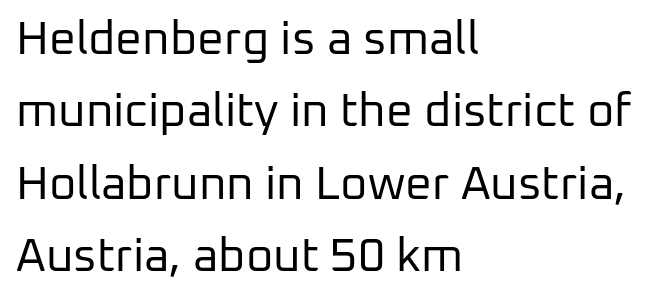
The space directly below the letters is spotless. Weight: not bold — regular or lighter. The glyphs in this specimen are sans serif. Short note: letters normally spaced.
